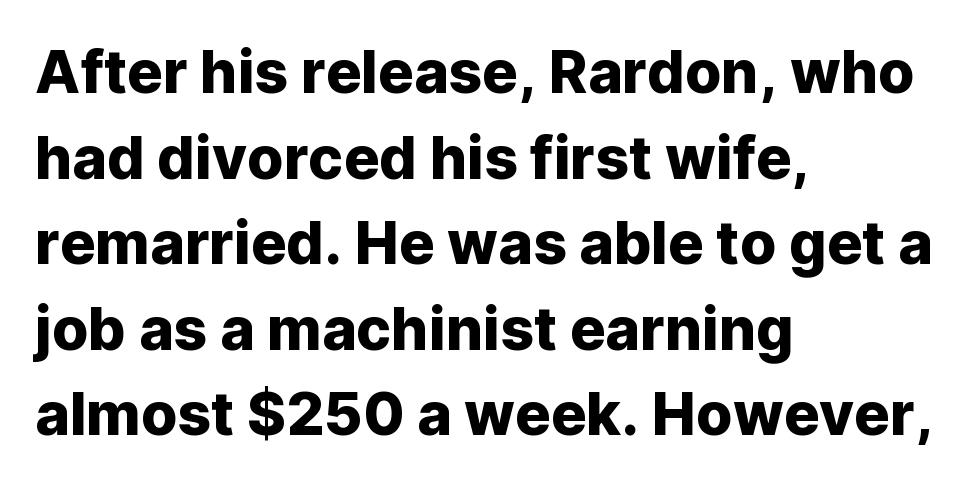
The rendering uses natural spacing where letterforms have individual widths. Does the type have serifs? No, each stem ends abruptly. The space between consecutive lines is moderate. The space beneath each line is pristine and unruled. The line texture is even and compact thanks to regular tracking.
